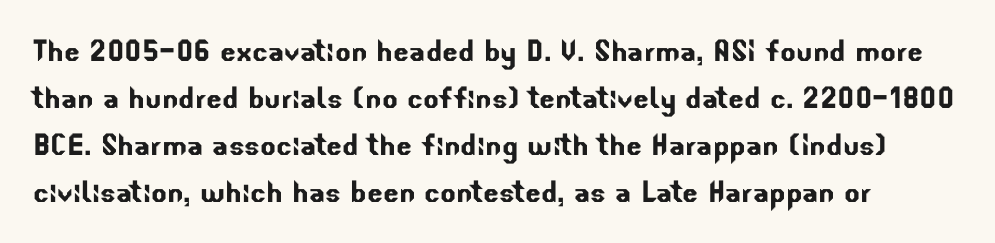
Q: Is the typeface a serif or a sans-serif typeface? A: Sans-serif.
Q: Is the text underlined? A: No.
Q: Is the spacing between letters normal or unusually wide? A: Normal.
Q: Is the spacing between lines tight, normal or loose? A: Normal.
Q: Width (condensed, normal, or wide)? A: Normal.
Q: Stroke contrast? A: Low.
Q: x-height? A: Small.
Q: Monospaced? A: No.
